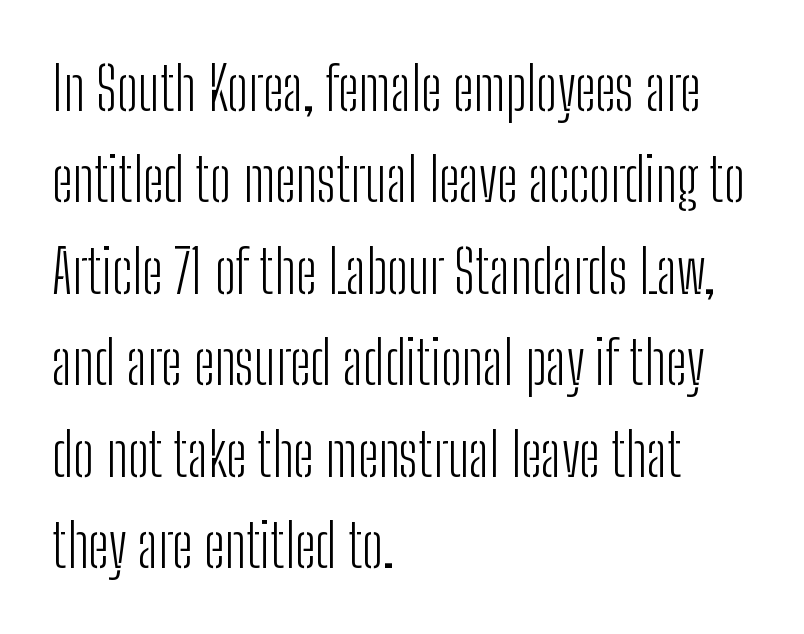
The image shows 59 px light, condensed sans-serif type, upright; set left-aligned, normal line spacing (1.55x), normal letter spacing, not underlined; low stroke contrast and a medium x-height.
